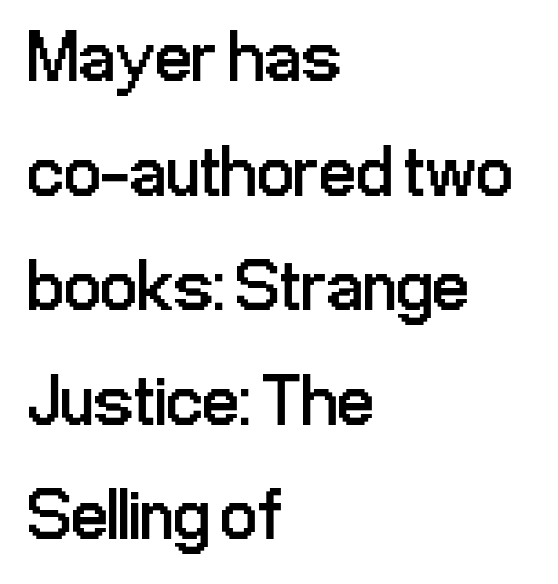
Does the lettering tilt? It doesn't — this is upright. Compared with a typical body face, this is equally light or lighter still. Does the copy run flush right? No — it runs flush left. The rendering keeps characters at their native spacing.
